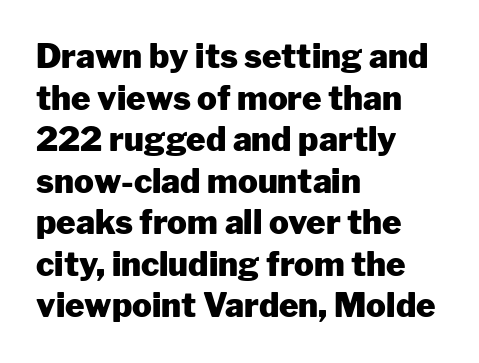
The image shows 33 px heavy sans-serif type, upright; set left-aligned, normal line spacing (1.26x), normal letter spacing, not underlined; low stroke contrast and a medium x-height.
